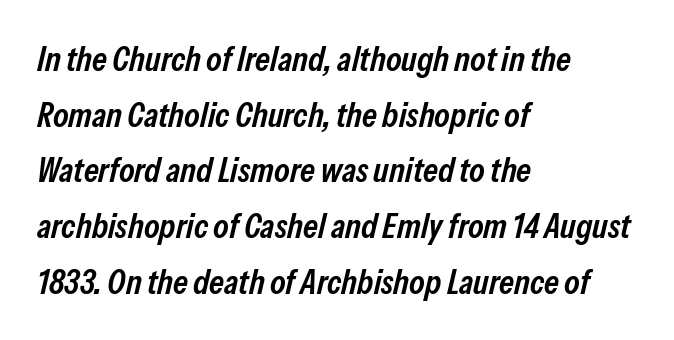
The image shows 35 px semibold, condensed type, italic (leaning right); set left-aligned, normal line spacing (1.59x), normal letter spacing, not underlined; low stroke contrast and a medium x-height.
